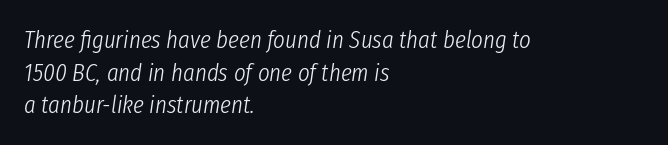
Underline: absent. The space between consecutive lines is moderate. Letters have the restrained weight of plain body copy at most. This sample is left-justified, so line endings fall wherever the words run out.
